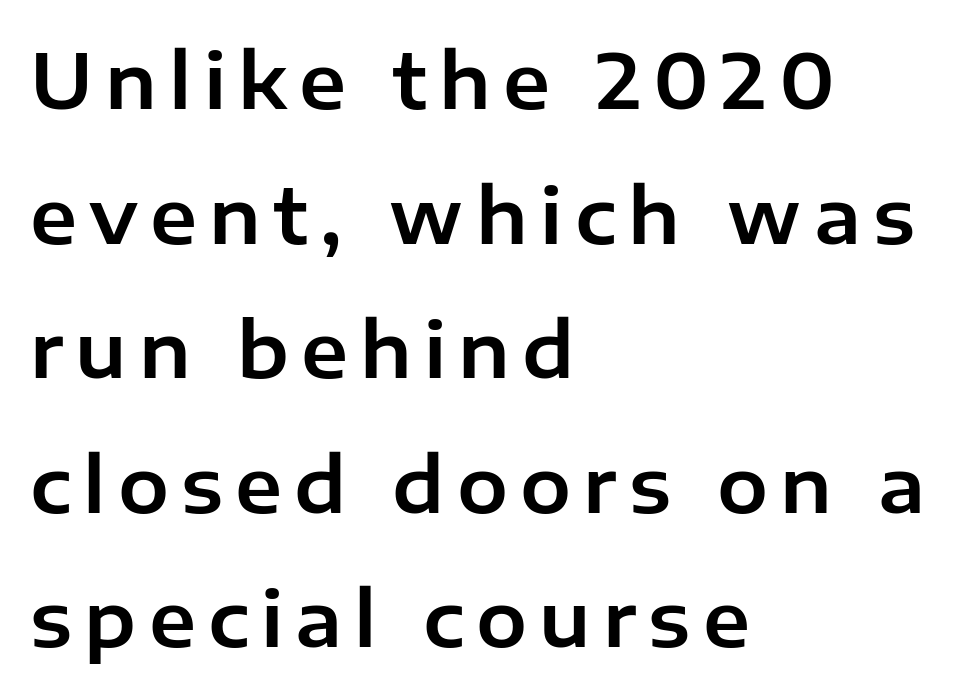
Quick note: underline off. Italic: no, the glyphs are upright roman. Note: no serifs on the glyphs. Varying glyph widths throughout — classic text-font behaviour. A classic flush-left, rag-right setting is used for this passage.
